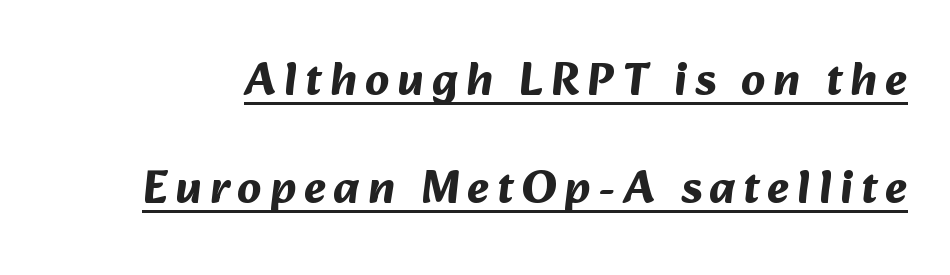
The image shows 47 px bold sans-serif type; set loose line spacing (2.3x), underlined; medium stroke contrast and a medium x-height.
